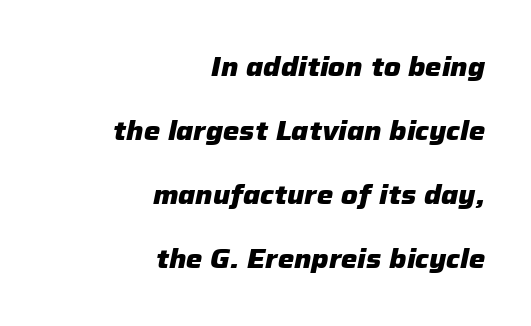
The image shows 26 px bold type, italic (leaning right); set right-aligned, loose line spacing (2.46x), normal letter spacing, not underlined.
